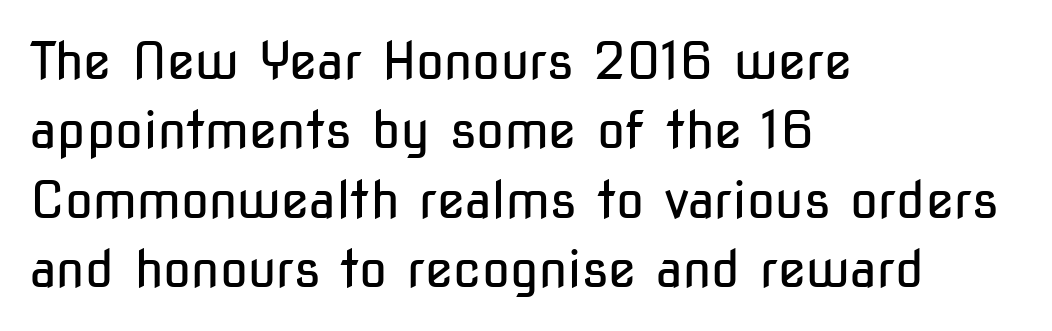
The image shows 51 px regular-weight, condensed sans-serif type, upright; set left-aligned, normal line spacing (1.36x), normal letter spacing, not underlined; low stroke contrast and a medium x-height.
